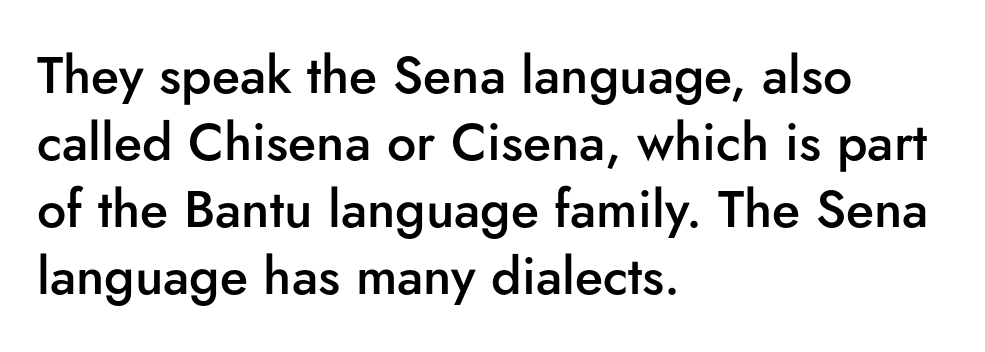
Q: Is the text bold? A: Semi-bold.
Q: Is the text italic (slanted)? A: No, it is upright.
Q: Is the typeface a serif or a sans-serif typeface? A: Sans-serif.
Q: Is the text underlined? A: No.
Q: How is the paragraph aligned? A: Left-aligned.
Q: Is the spacing between letters normal or unusually wide? A: Normal.
Q: Is the spacing between lines tight, normal or loose? A: Normal.
Q: Width (condensed, normal, or wide)? A: Normal.
Q: Stroke contrast? A: Low.
Q: x-height? A: Small.
Q: Monospaced? A: No.
